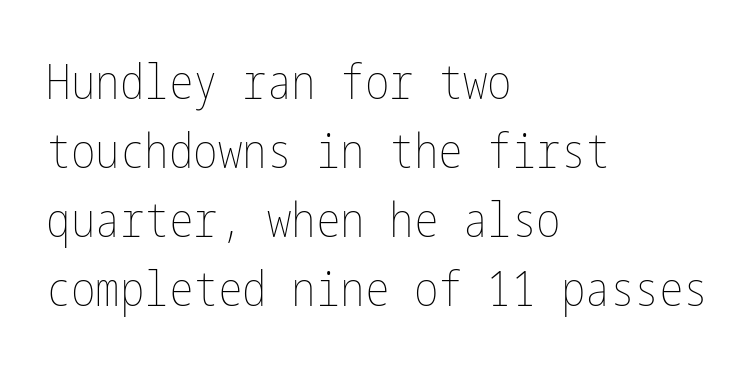
Q: Is the text bold? A: No.
Q: Is the text italic (slanted)? A: No, it is upright.
Q: Is the text underlined? A: No.
Q: How is the paragraph aligned? A: Left-aligned.
Q: Is the spacing between letters normal or unusually wide? A: Normal.
Q: Is the spacing between lines tight, normal or loose? A: Normal.
Q: Width (condensed, normal, or wide)? A: Condensed.
Q: Stroke contrast? A: Low.
Q: x-height? A: Medium.
